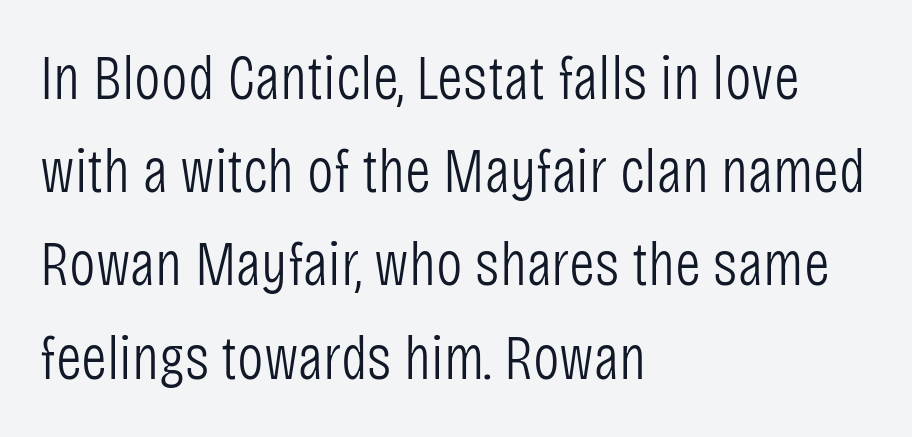
{"serif": "no", "italic": "no", "bold": "no", "weight": "light", "width": "condensed", "stroke_contrast": "low", "x_height": "large", "monospaced": "no", "underline": "no", "align": "left", "line_spacing": "normal", "line_spacing_ratio": 1.48, "letter_spacing": "normal", "letter_spacing_em": 0.0, "glyph_px": 63}
